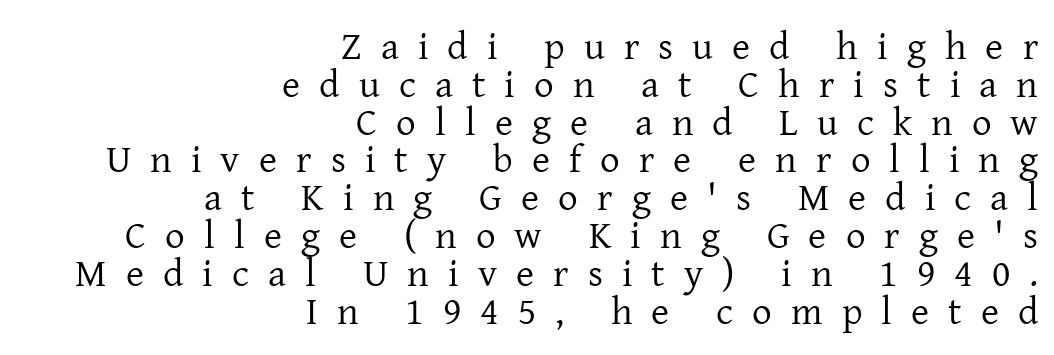
{"serif": "yes", "italic": "no", "bold": "no", "weight": "regular", "width": "normal", "stroke_contrast": "low", "x_height": "medium", "monospaced": "no", "underline": "no", "align": "right", "line_spacing": "tight", "line_spacing_ratio": 0.97, "letter_spacing": "wide", "letter_spacing_em": 0.49, "glyph_px": 39}
